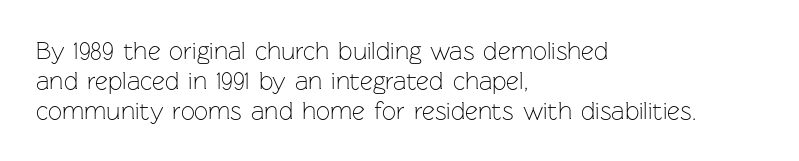
{"italic": "no", "bold": "no", "underline": "no", "align": "left", "line_spacing_ratio": 1.2, "letter_spacing": "normal", "letter_spacing_em": 0.0, "glyph_px": 25}
